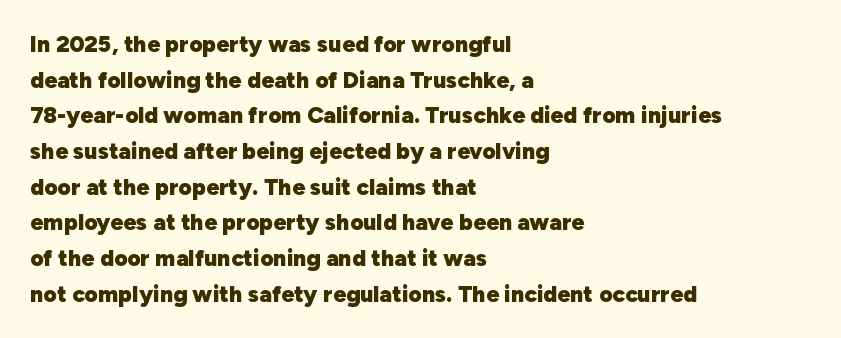
Is the block centered? No — it sits flush against the left margin. A full-strength bold gives these letters their thick strokes. The zone under the glyphs is completely vacant. This sample uses an upright cut, with every glyph sitting square on the baseline. The passage shown has conventional tracking throughout. The line-height multiplier appears to be the usual default.
